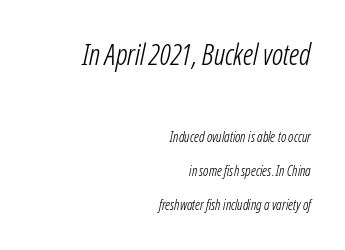
{"italic": "yes", "lean": "right", "slant_degrees": 12, "bold": "no", "weight": "light", "width": "condensed", "stroke_contrast": "low", "x_height": "medium", "monospaced": "no", "underline": "no", "align": "right", "line_spacing": "loose", "line_spacing_ratio": 2.42, "letter_spacing": "normal", "letter_spacing_em": 0.0, "larger_block": "first", "size_ratio": 2.07, "glyph_px": 29}
